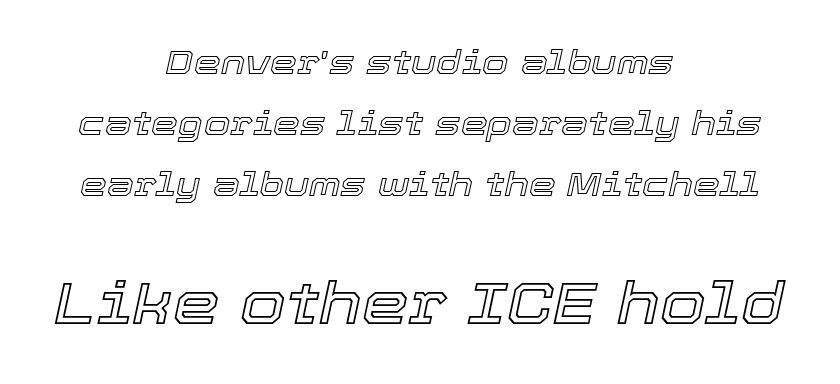
Q: Is the text italic (slanted)? A: Yes, it leans right by about 12 degrees.
Q: Is the text underlined? A: No.
Q: How is the paragraph aligned? A: Centered.
Q: Is the spacing between letters normal or unusually wide? A: Normal.
Q: Which block of text is set in a larger size, the first (top) or the second (bottom)? A: The second (bottom) one.
Q: Width (condensed, normal, or wide)? A: Normal.
Q: x-height? A: Medium.
Q: Monospaced? A: No.
